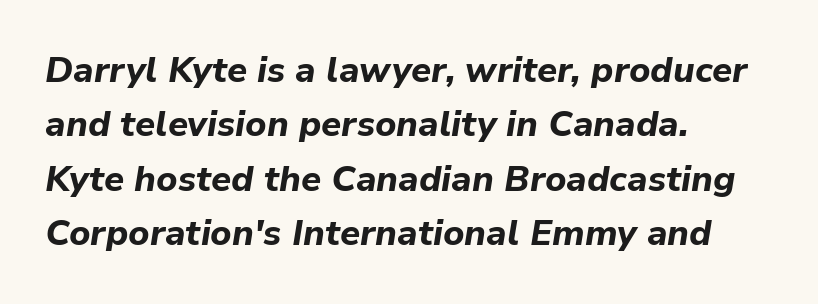
The image shows 36 px bold type, italic (leaning right); set left-aligned, normal line spacing (1.51x), normal letter spacing, not underlined; low stroke contrast and a medium x-height.
